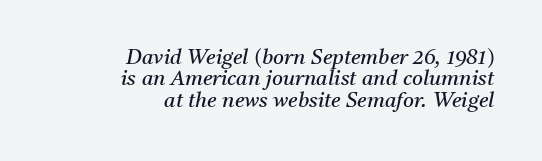
Glyph-to-glyph distance matches everyday printed text. How would I describe the line gaps? Narrow and economical. The specimen reads as italic at a glance. Horizontally, the lines are justified to the trailing edge only.
